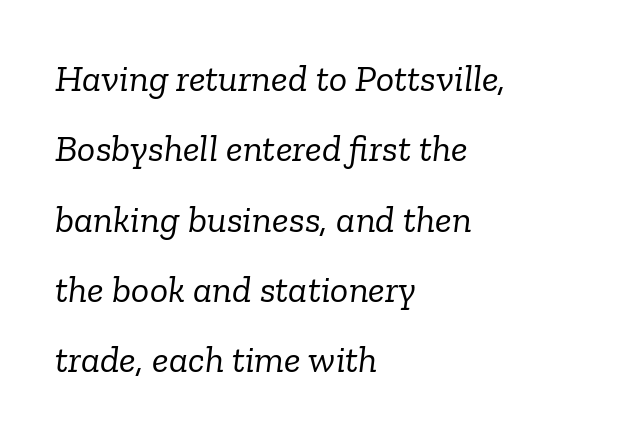
Q: Is the text bold? A: No.
Q: Is the text italic (slanted)? A: Yes, it leans right by about 6 degrees.
Q: Is the typeface a serif or a sans-serif typeface? A: Serif.
Q: Is the text underlined? A: No.
Q: How is the paragraph aligned? A: Left-aligned.
Q: Is the spacing between letters normal or unusually wide? A: Normal.
Q: Width (condensed, normal, or wide)? A: Normal.
Q: Stroke contrast? A: Low.
Q: x-height? A: Medium.
Q: Monospaced? A: No.
